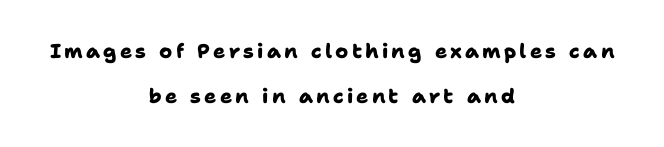
Students, this is bold: see how much ink each stroke carries. Widely set lines give the paragraph a tall, airy silhouette. In CSS terms this would be text-align: center. Plain, unruled lines of type.
